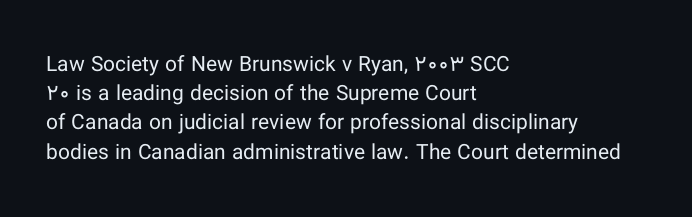
The image shows 21 px text type, upright; set left-aligned, normal line spacing (1.39x), normal letter spacing, not underlined.
